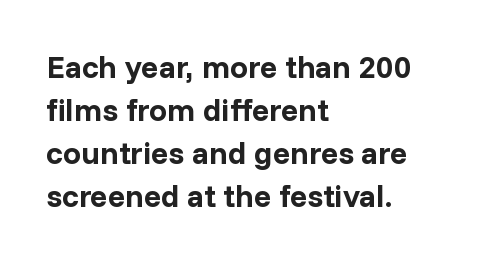
{"serif": "no", "italic": "no", "bold": "yes", "weight": "bold", "width": "normal", "stroke_contrast": "low", "x_height": "medium", "monospaced": "no", "underline": "no", "align": "left", "line_spacing": "normal", "line_spacing_ratio": 1.34, "letter_spacing": "normal", "letter_spacing_em": 0.0, "glyph_px": 32}
